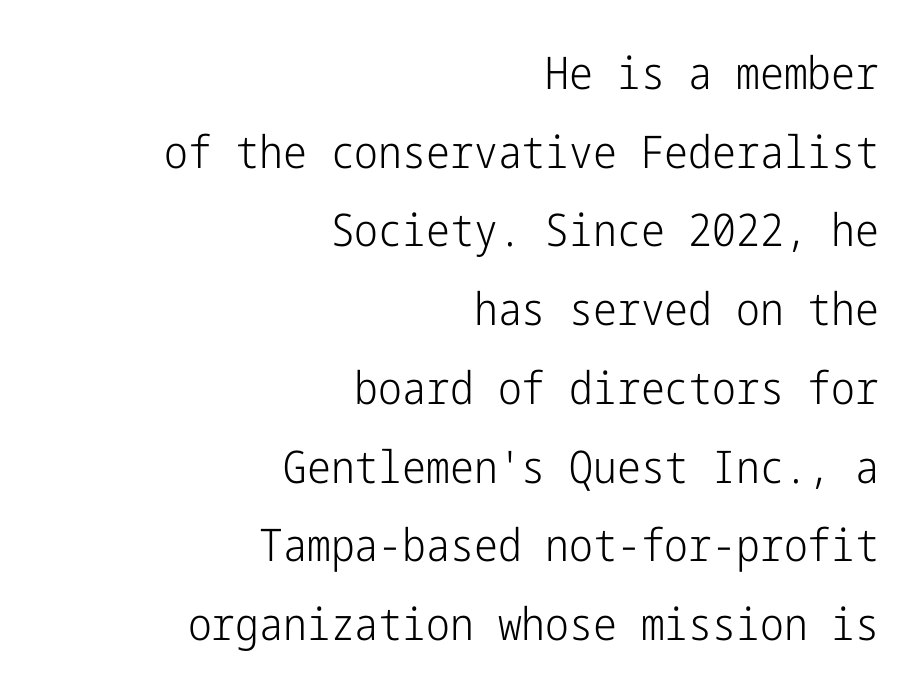
Q: Is the text bold? A: No.
Q: Is the text italic (slanted)? A: No, it is upright.
Q: Is the typeface a serif or a sans-serif typeface? A: Sans-serif.
Q: Is the text underlined? A: No.
Q: How is the paragraph aligned? A: Right-aligned.
Q: Is the spacing between letters normal or unusually wide? A: Normal.
Q: Width (condensed, normal, or wide)? A: Condensed.
Q: Stroke contrast? A: Low.
Q: x-height? A: Medium.
